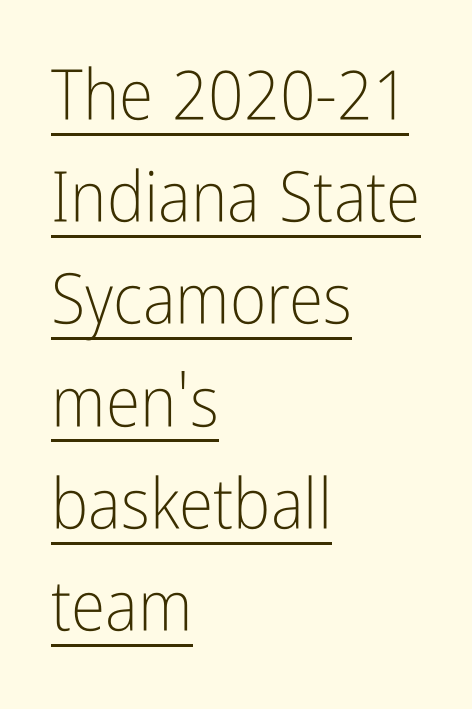
Q: Is the text bold? A: No.
Q: Is the text italic (slanted)? A: No, it is upright.
Q: Is the typeface a serif or a sans-serif typeface? A: Sans-serif.
Q: Is the text underlined? A: Yes.
Q: How is the paragraph aligned? A: Left-aligned.
Q: Is the spacing between letters normal or unusually wide? A: Normal.
Q: Is the spacing between lines tight, normal or loose? A: Normal.
Q: Width (condensed, normal, or wide)? A: Condensed.
Q: Stroke contrast? A: Low.
Q: x-height? A: Medium.
Q: Monospaced? A: No.
